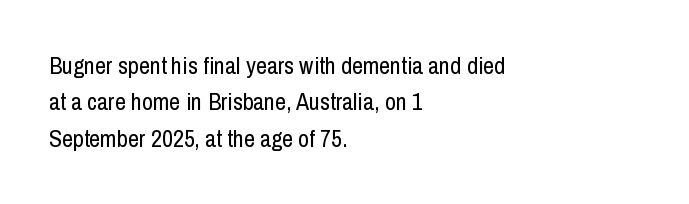
The foot of each line stays bare and open. These lines stack with their left ends in a neat column. Italic: no, the glyphs are upright roman. These lines sit exactly where default settings would place them.
